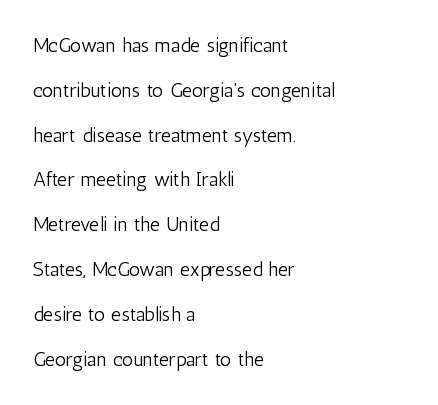
The image shows 20 px text type, upright; set left-aligned, loose line spacing (2.24x), normal letter spacing, not underlined.
